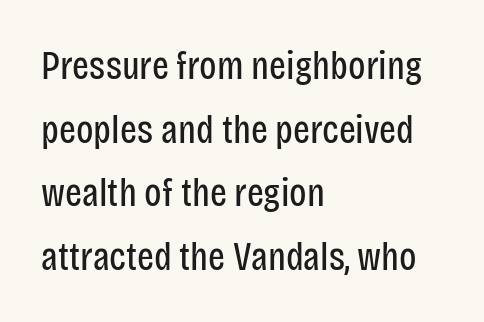
Q: Is the text bold? A: No.
Q: Is the text italic (slanted)? A: No, it is upright.
Q: Is the typeface a serif or a sans-serif typeface? A: Sans-serif.
Q: Is the text underlined? A: No.
Q: How is the paragraph aligned? A: Left-aligned.
Q: Is the spacing between letters normal or unusually wide? A: Normal.
Q: Is the spacing between lines tight, normal or loose? A: Normal.
Q: Width (condensed, normal, or wide)? A: Condensed.
Q: Stroke contrast? A: Low.
Q: x-height? A: Large.
Q: Monospaced? A: No.
